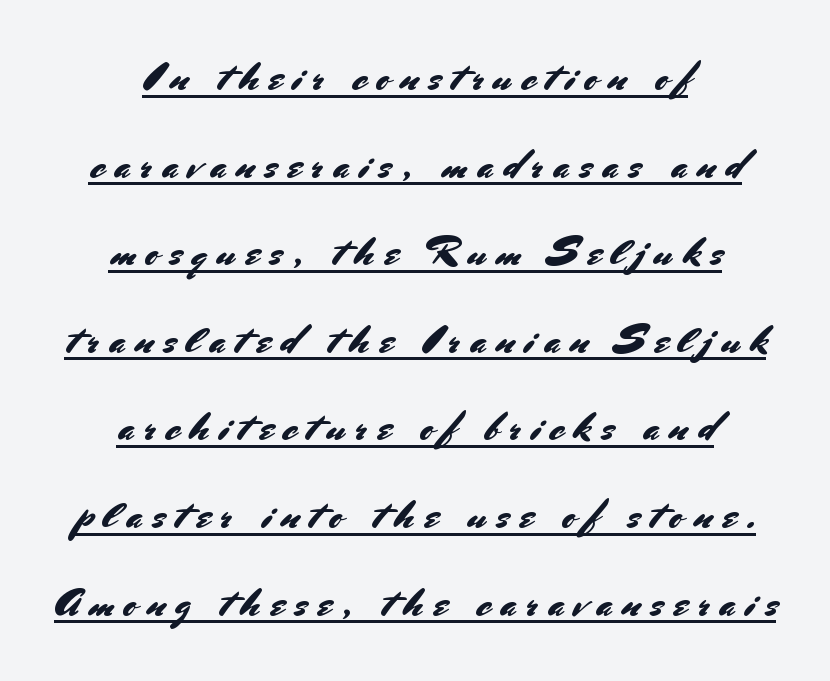
Between one letter and the next there's a generous, obvious gap. Line spacing here is loose. Think of a printed novel: that variable character pitch is what you see here.
